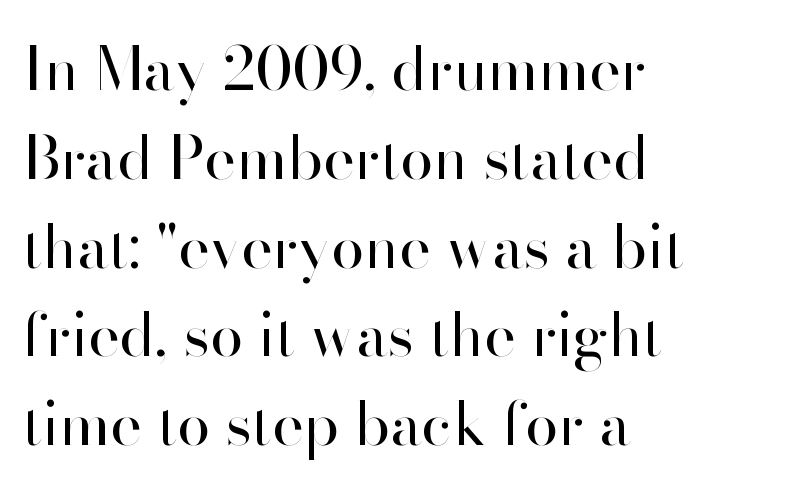
Q: Is the text bold? A: No.
Q: Is the text italic (slanted)? A: No, it is upright.
Q: Is the typeface a serif or a sans-serif typeface? A: Sans-serif.
Q: Is the text underlined? A: No.
Q: How is the paragraph aligned? A: Left-aligned.
Q: Is the spacing between letters normal or unusually wide? A: Normal.
Q: Is the spacing between lines tight, normal or loose? A: Normal.
Q: Width (condensed, normal, or wide)? A: Normal.
Q: Stroke contrast? A: High.
Q: x-height? A: Small.
Q: Monospaced? A: No.
